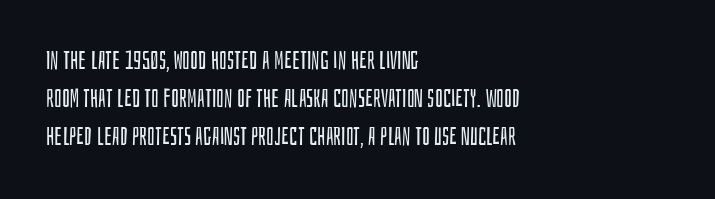
The glyphs are unaccompanied by any horizontal stroke below them. Posture: vertical. These lines keep a tight, regular rhythm from letter to letter. Interline gaps are of average width in this sample. The paragraph shown leans on its left margin.
